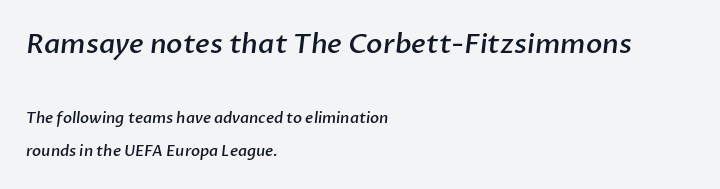
Q: Is the text bold? A: Semi-bold.
Q: Is the text underlined? A: No.
Q: How is the paragraph aligned? A: Left-aligned.
Q: Is the spacing between letters normal or unusually wide? A: Normal.
Q: Is the spacing between lines tight, normal or loose? A: Loose.
Q: Which block of text is set in a larger size, the first (top) or the second (bottom)? A: The first (top) one.
